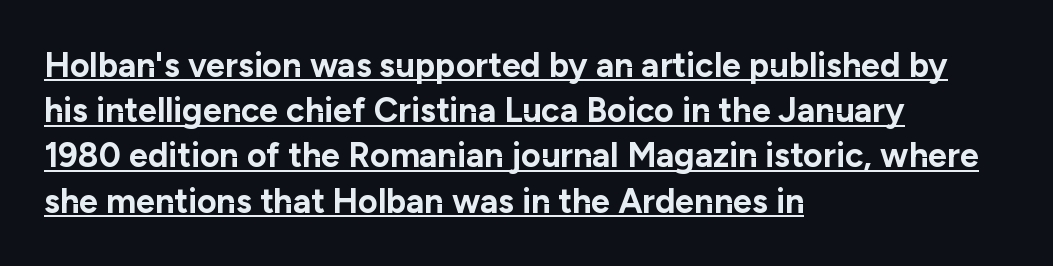
{"serif": "no", "italic": "no", "bold": "yes", "weight": "bold", "width": "normal", "stroke_contrast": "low", "x_height": "medium", "monospaced": "no", "underline": "yes", "align": "left", "line_spacing": "normal", "line_spacing_ratio": 1.33, "letter_spacing": "normal", "letter_spacing_em": 0.0, "glyph_px": 34}
